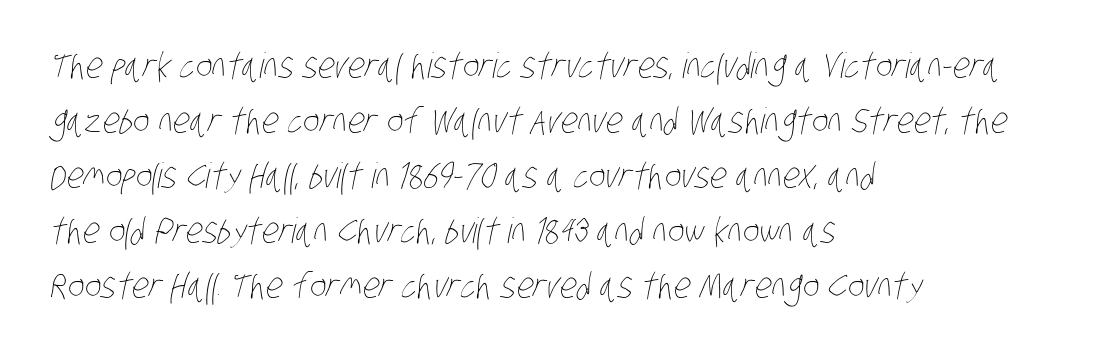
{"bold": "no", "weight": "thin", "width": "condensed", "stroke_contrast": "low", "x_height": "large", "monospaced": "no", "underline": "no", "align": "left", "line_spacing": "normal", "line_spacing_ratio": 1.57, "letter_spacing": "normal", "letter_spacing_em": 0.0, "glyph_px": 35}
